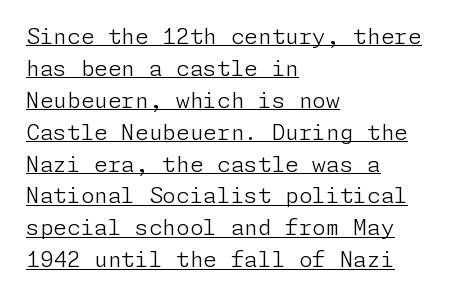
The image shows 22 px text type, upright; set left-aligned, normal line spacing (1.45x), normal letter spacing, underlined.
